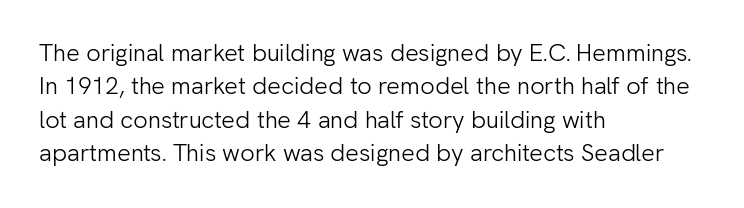
The letterforms sit at book weight or below. Posture: straight, roman, zero tilt. Tracking value appears to be zero — textbook default spacing. The passage shown stacks its lines at a standard gap. Is the block centered? No — it sits flush against the left margin. The foot of each line stays bare and open.
